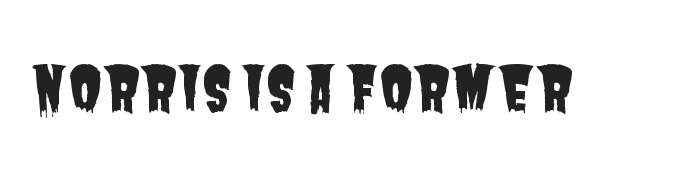
{"serif": "no", "width": "condensed", "stroke_contrast": "low", "x_height": "large", "monospaced": "no", "underline": "no", "letter_spacing": "normal", "letter_spacing_em": 0.0, "glyph_px": 61}
